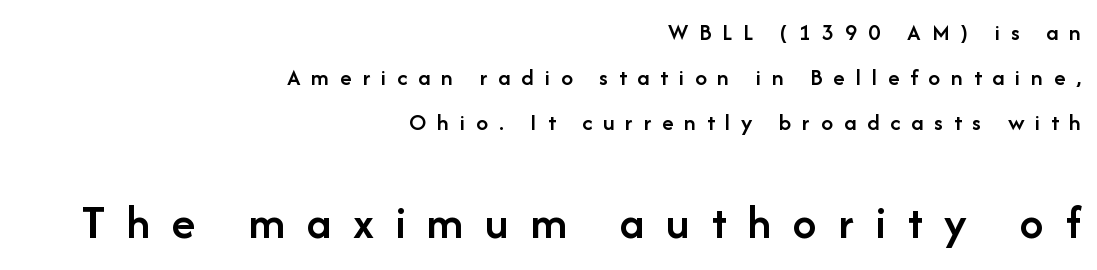
The image shows 48 px semibold sans-serif type, upright; set right-aligned, line spacing 1.88x, unusually wide letter spacing (+0.45 em), not underlined; the second (bottom) block is 2.0x larger; low stroke contrast and a medium x-height.
